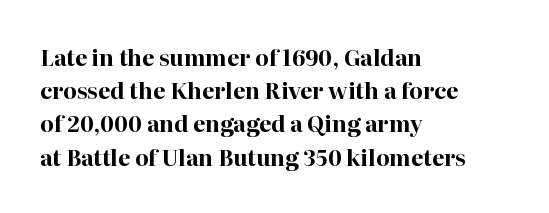
Q: Is the text bold? A: Yes.
Q: Is the text italic (slanted)? A: No, it is upright.
Q: Is the text underlined? A: No.
Q: How is the paragraph aligned? A: Left-aligned.
Q: Is the spacing between letters normal or unusually wide? A: Normal.
Q: Is the spacing between lines tight, normal or loose? A: Normal.
